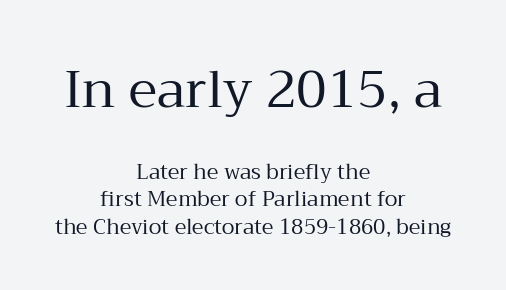
Does the lettering tilt? It doesn't — this is upright. In CSS terms this would be text-align: center. The face looks like a standard text weight, possibly lighter. Letterform terminals end in serifs throughout the passage.
